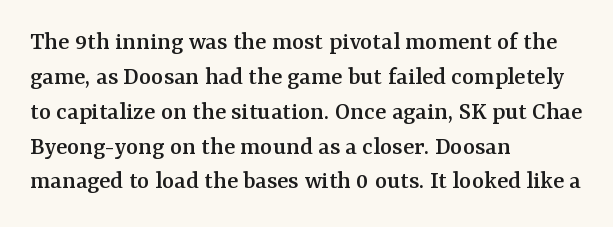
The letters stand straight up with perfectly vertical stems. Anything drawn beneath the words? Only blank space. Vertical spacing — default. Short note: letters normally spaced. Leftover space on each line is placed entirely after the last word.
